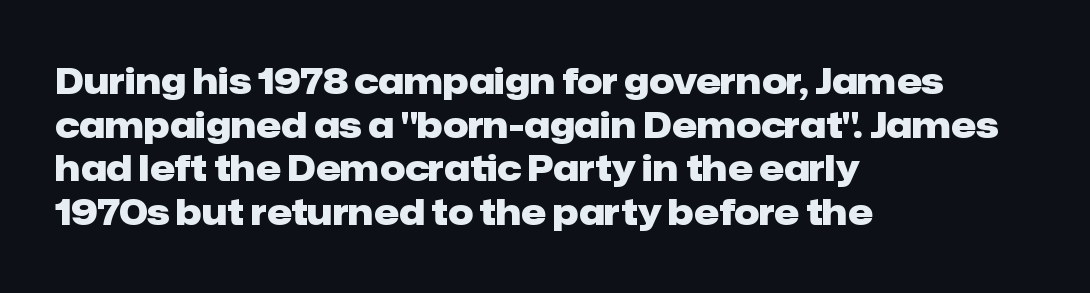
Character widths vary here, with narrow letters taking less room than wide ones. Typographic density is high because the face is bold. A classic flush-left, rag-right setting is used for this passage. The strip under each line holds only bare page. The type family on display is of the sans-serif kind.
